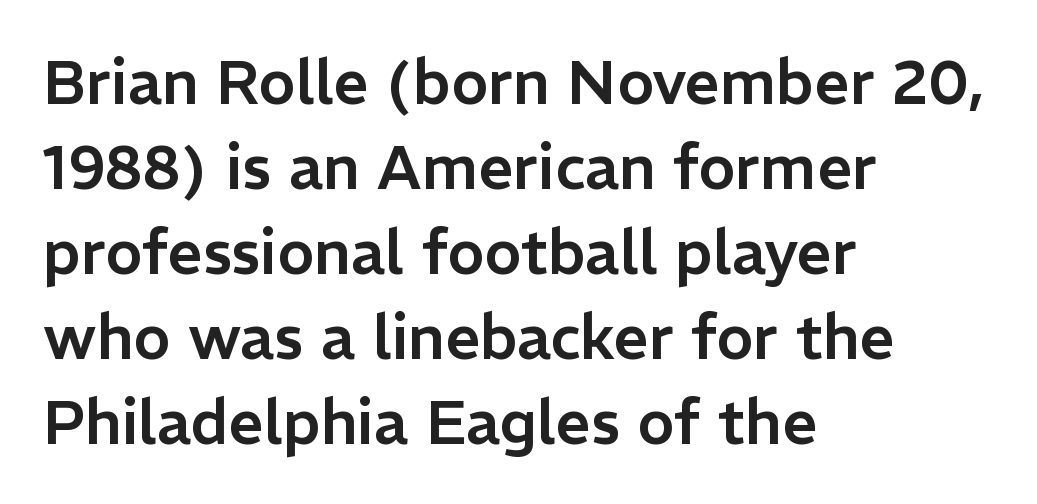
Line spacing here is normal. Every stem runs plumb, perpendicular to the baseline. Proportional: the letters do not fall into vertical columns. Here the glyphs are tracked normally, forming tight word shapes. The strip under each line holds only bare page. The setting favours the left margin, as ordinary paragraphs usually do.
